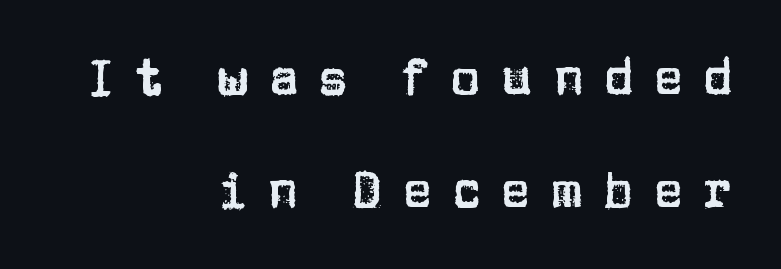
Vertical strokes here are truly vertical. Notice how the passage keeps a crisp vertical edge on the right only. A sans-serif font was chosen for this passage. Is there much room between lines? Yes — plenty of vertical air separates them. The type is letterspaced generously, with wide tracking. Underlining? Definitely not there.
